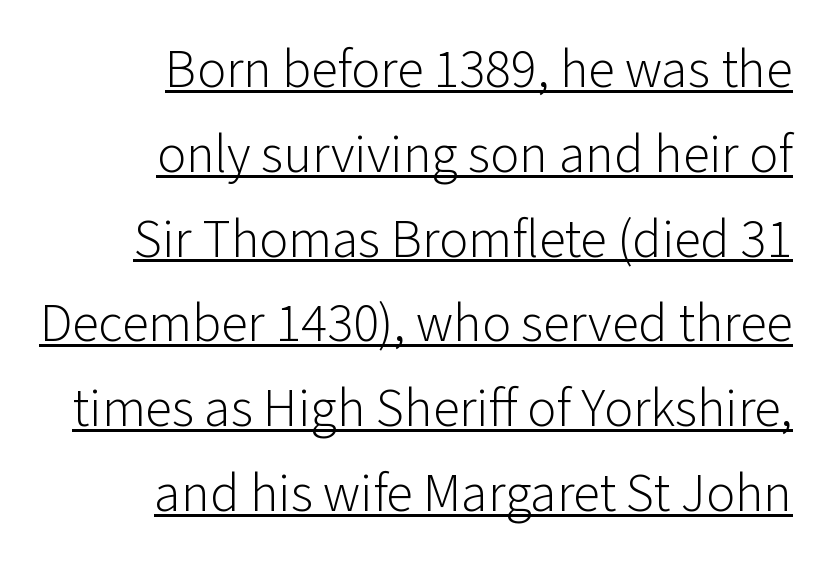
The image shows 54 px light sans-serif type, upright; set right-aligned, normal line spacing (1.57x), normal letter spacing, underlined; low stroke contrast and a medium x-height.
